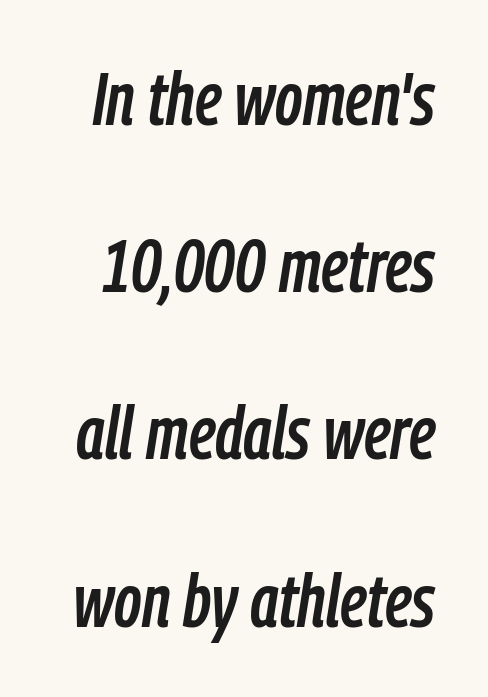
{"italic": "yes", "lean": "right", "slant_degrees": 9, "width": "condensed", "stroke_contrast": "low", "x_height": "medium", "monospaced": "no", "underline": "no", "line_spacing": "loose", "line_spacing_ratio": 2.26, "letter_spacing": "normal", "letter_spacing_em": 0.0, "glyph_px": 74}
